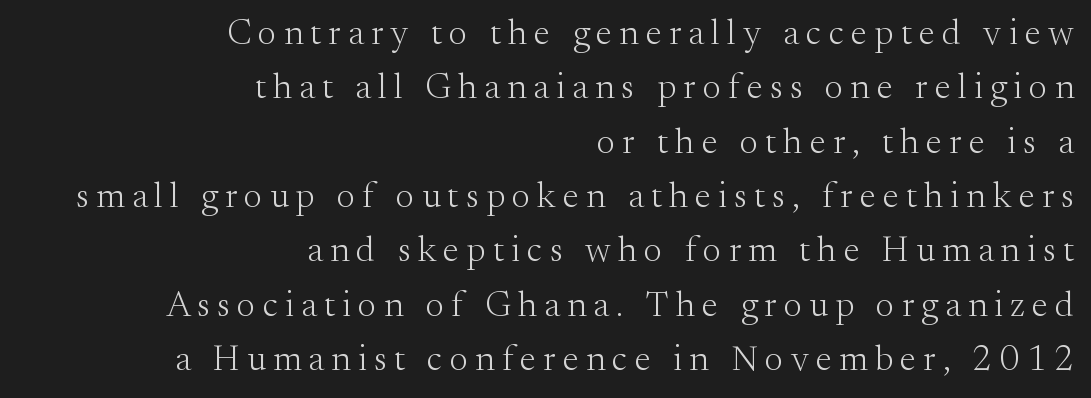
The image shows 36 px light serif type, upright; set right-aligned, normal line spacing (1.51x), unusually wide letter spacing (+0.2 em), not underlined; medium stroke contrast and a small x-height.
